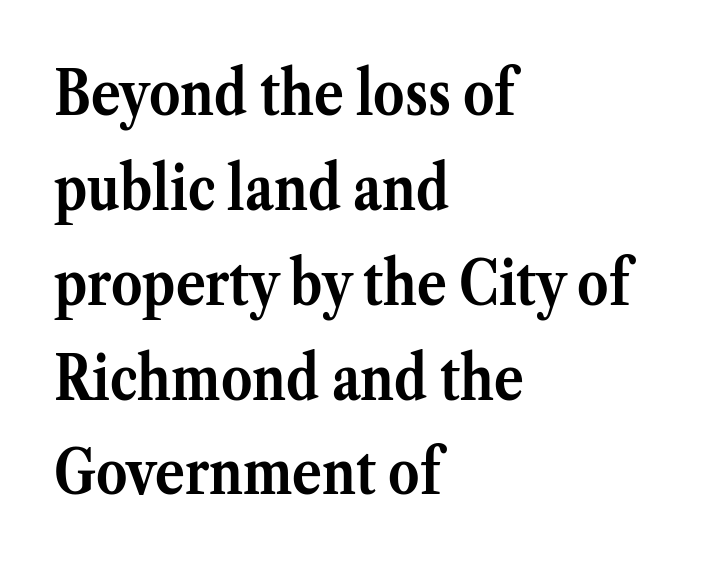
Emphasis by weight is at full strength: bold. The area under the type is left untouched. Note: serifs present on the glyphs. Varying glyph widths throughout — classic text-font behaviour. The line-height multiplier appears to be the usual default.
